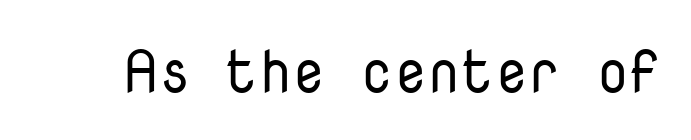
{"serif": "no", "italic": "no", "bold": "no", "weight": "regular", "width": "normal", "stroke_contrast": "low", "x_height": "medium", "monospaced": "yes", "underline": "no", "letter_spacing": "normal", "letter_spacing_em": 0.0, "glyph_px": 60}
